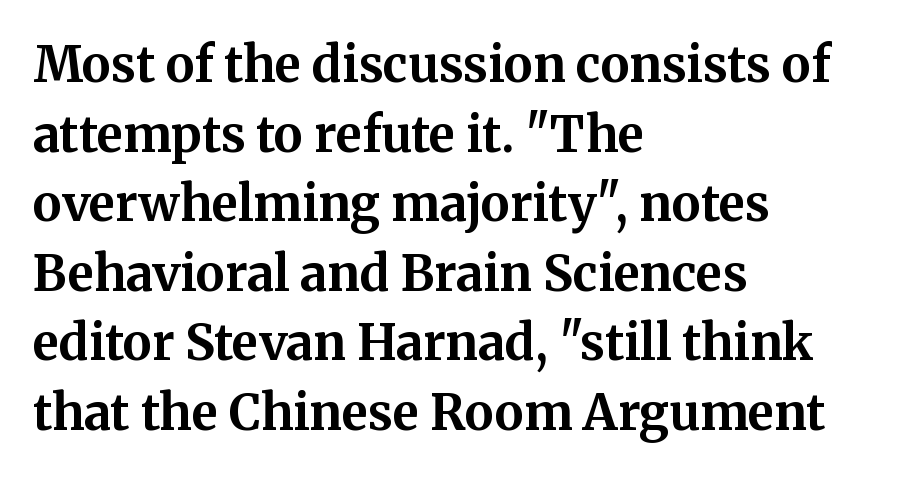
In terms of leading, this rendering sits right in the middle. The face used here is seriffed, in the tradition of book romans. The specimen reads as upright at a glance. The foot of each line stays bare and open.
